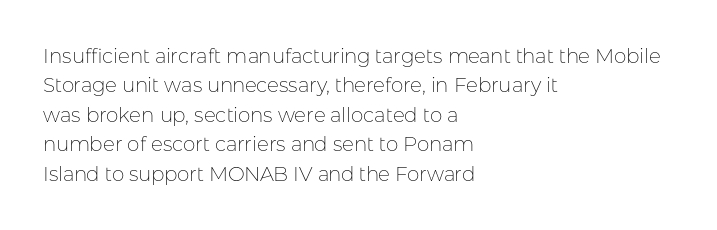
The image shows 20 px text type, upright; set left-aligned, normal line spacing (1.47x), normal letter spacing, not underlined.
